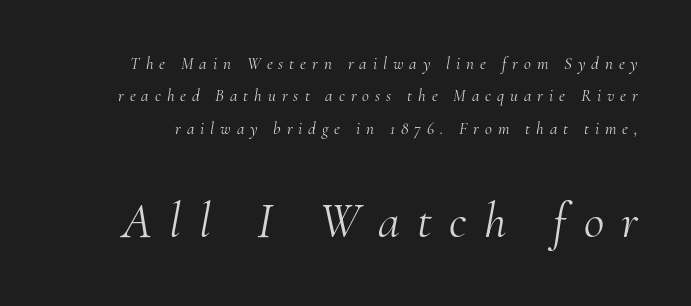
{"serif": "yes", "italic": "yes", "lean": "right", "slant_degrees": 10, "bold": "no", "weight": "light", "width": "normal", "stroke_contrast": "medium", "x_height": "small", "monospaced": "no", "underline": "no", "line_spacing": "loose", "line_spacing_ratio": 1.91, "letter_spacing": "wide", "letter_spacing_em": 0.35, "larger_block": "second", "size_ratio": 2.94, "glyph_px": 50}
